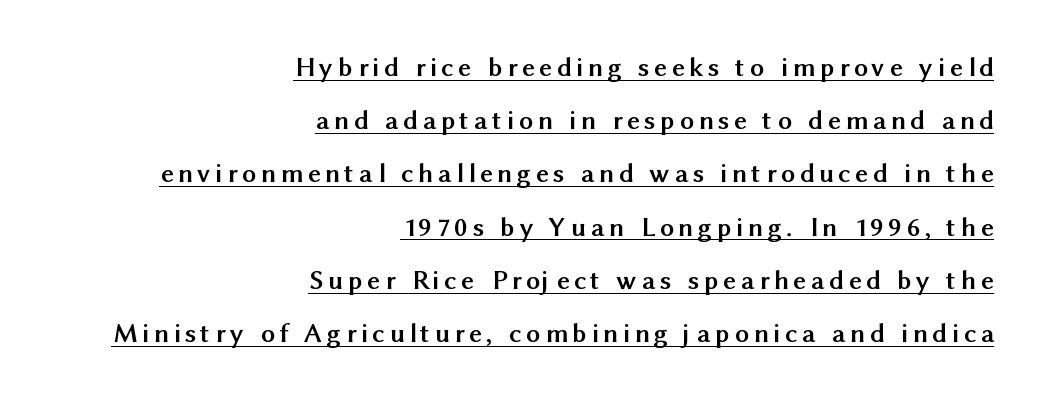
{"serif": "no", "italic": "no", "bold": "yes", "weight": "semibold", "width": "normal", "stroke_contrast": "medium", "x_height": "medium", "monospaced": "no", "underline": "yes", "align": "right", "line_spacing": "loose", "line_spacing_ratio": 1.9, "glyph_px": 28}
